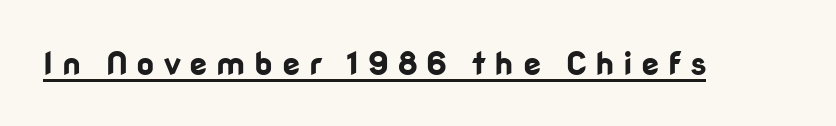
Caption: lettering with a line underneath. Display-style spreading of the glyphs; the letterfit is very open. This rendering employs a face without finishing strokes, i.e., a sans-serif. A typesetter would call this proportional, since set widths differ per character. Notice how thick the strokes are: this is what a full bold looks like.
